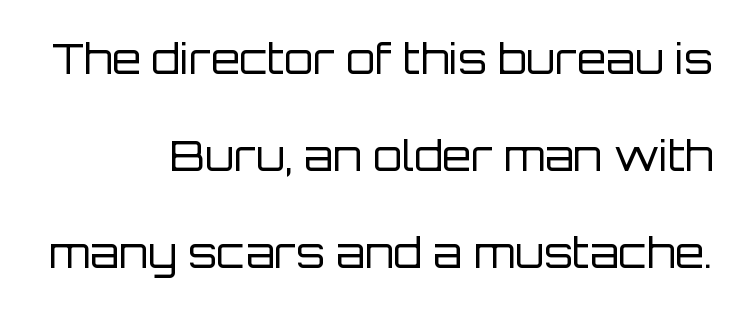
The image shows 42 px regular-weight sans-serif type, upright; set right-aligned, loose line spacing (2.31x), normal letter spacing, not underlined; low stroke contrast and a large x-height.
